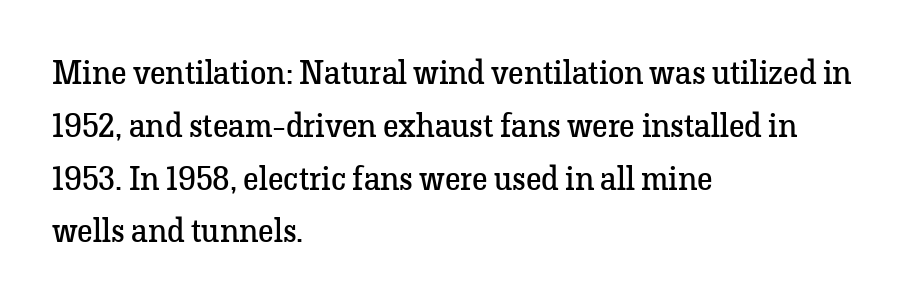
Weight: not bold — regular or lighter. These lines stack with their left ends in a neat column. Quick note: interline space is typical. The foot of each line stays bare and open. Rendered with straight, roman letterforms. The rendering keeps characters at their native spacing.
